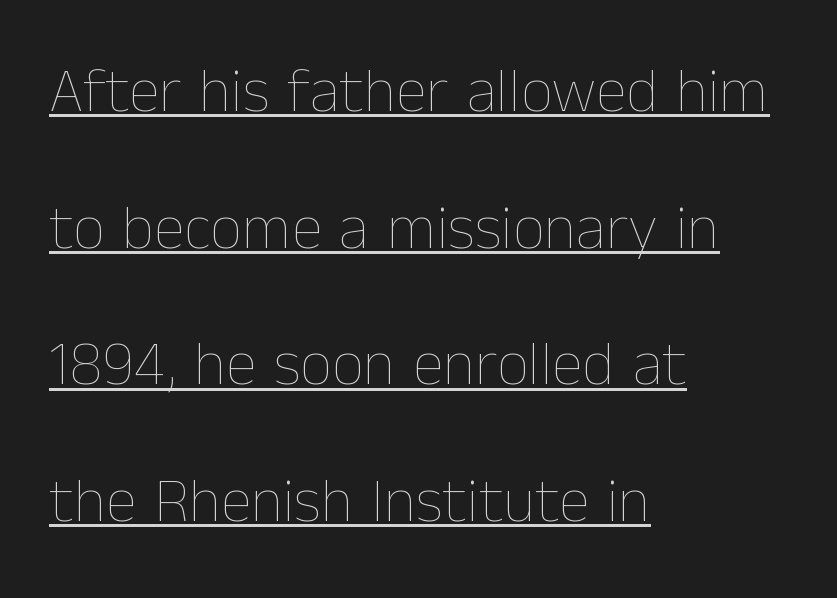
In terms of letterspacing, this is plain default setting. Stems and bowls with no extra thickness — not bold. Emphasis is given by a line drawn under the lettering. A classic flush-left, rag-right setting is used for this passage. The lines are spread far apart with generous leading. Think of a printed novel: that variable character pitch is what you see here.
